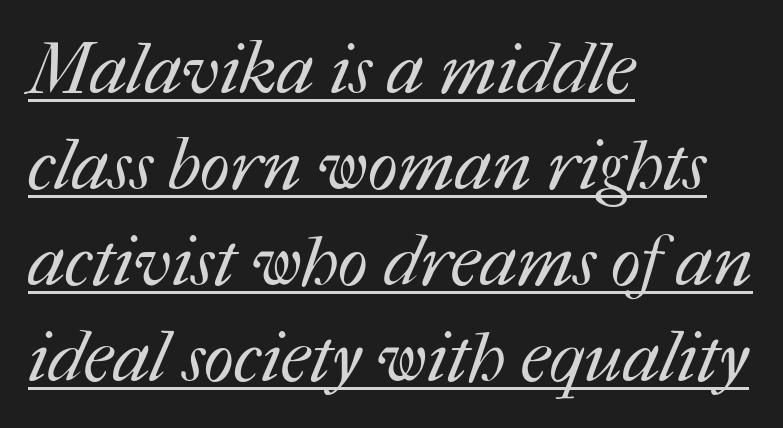
{"bold": "no", "weight": "regular", "width": "normal", "stroke_contrast": "medium", "x_height": "medium", "monospaced": "no", "underline": "yes", "align": "left", "line_spacing": "normal", "line_spacing_ratio": 1.35, "letter_spacing": "normal", "letter_spacing_em": 0.0, "glyph_px": 71}
